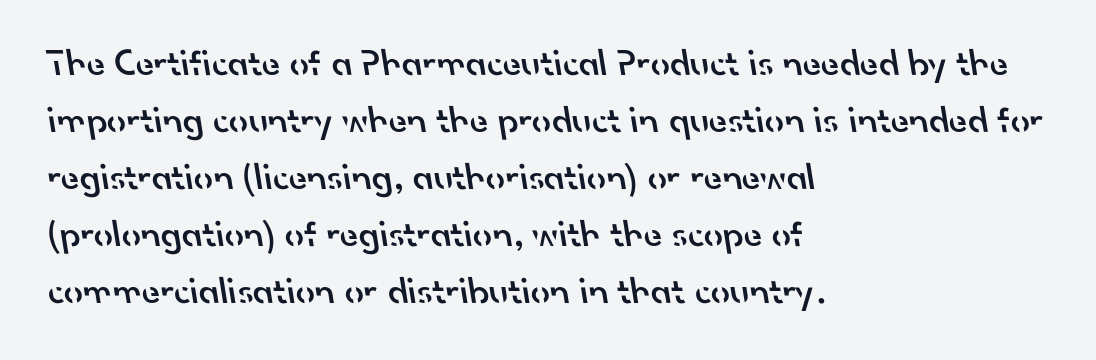
The image shows 38 px semibold sans-serif type; set left-aligned, normal line spacing (1.5x), normal letter spacing, not underlined; low stroke contrast and a small x-height.
